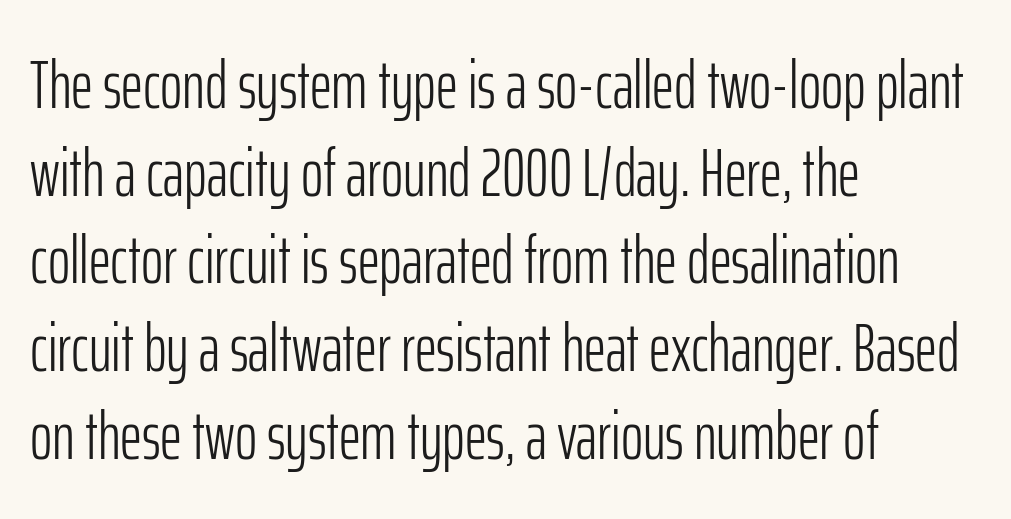
The passage shown is typed in a proportional face where columns would drift. Regarding leading, the lines here are spaced in the standard way. The typography opts for an upright posture over an oblique one. The words here are not underlined. Nothing heavy about these letters — not bold at all.
